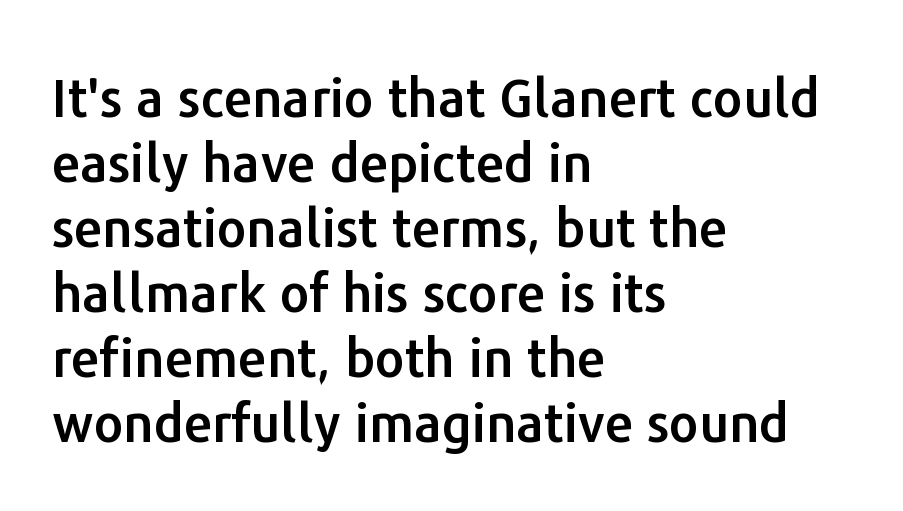
Each new line begins a customary step beneath the previous one. Words appear dense and cohesive because spacing is normal. Check under the words: just untouched page. You could not count columns in this text — the font is proportionally spaced. No italicization has been applied; the sample stays upright. The rendering anchors every line to the left-hand side.
